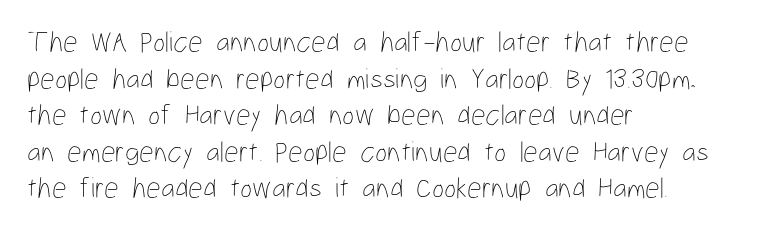
Italic? Not at all — the glyphs are vertical. Successive baselines arrive at the customary interval. Nobody drew a line under any word here. On a weight scale, this lands at 450 or below. Nobody touched the tracking dial on this one.
